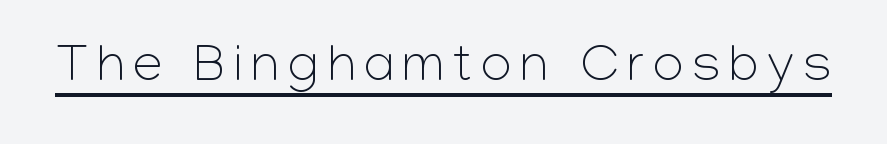
You can tell from the bare stems that sans-serif type was used. Looks like regular typesetting: each glyph gets only the width it needs. Is there an underline? Yes — a line sits under the letters. Unlike italic type, these characters show no tilt at all. The font sits on the lighter half of the weight spectrum, regular included.
